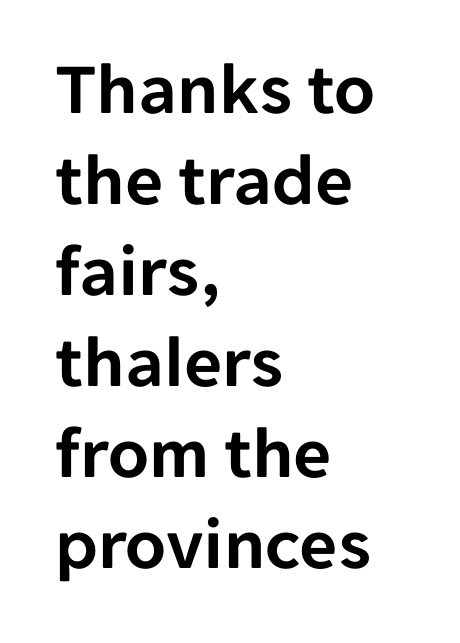
{"serif": "no", "italic": "no", "width": "normal", "stroke_contrast": "low", "x_height": "medium", "monospaced": "no", "underline": "no", "align": "left", "line_spacing_ratio": 1.23, "letter_spacing": "normal", "letter_spacing_em": 0.0, "glyph_px": 74}
